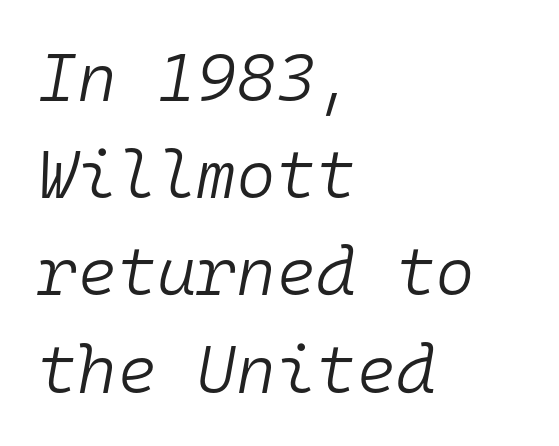
{"italic": "yes", "lean": "right", "slant_degrees": 10, "bold": "no", "weight": "light", "width": "normal", "stroke_contrast": "low", "x_height": "medium", "monospaced": "yes", "underline": "no", "align": "left", "line_spacing": "normal", "line_spacing_ratio": 1.43, "letter_spacing": "normal", "letter_spacing_em": 0.0, "glyph_px": 68}
